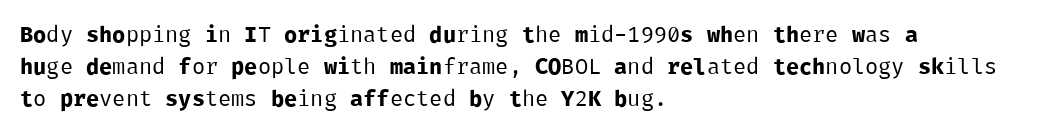
The image shows 22 px text type, upright; set left-aligned, normal line spacing (1.45x), normal letter spacing, not underlined.
